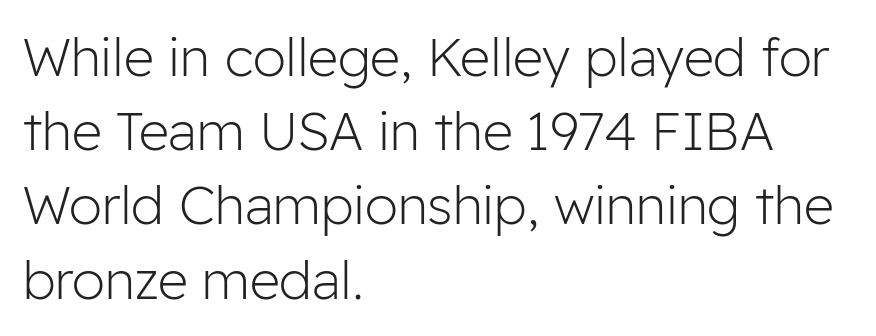
{"serif": "no", "italic": "no", "bold": "no", "weight": "light", "width": "normal", "stroke_contrast": "low", "x_height": "medium", "monospaced": "no", "underline": "no", "align": "left", "line_spacing": "normal", "line_spacing_ratio": 1.4, "letter_spacing": "normal", "letter_spacing_em": 0.0, "glyph_px": 53}
